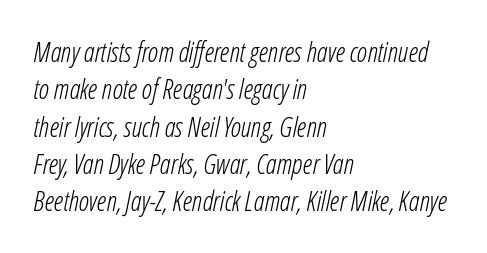
{"italic": "yes", "lean": "right", "slant_degrees": 12, "bold": "no", "underline": "no", "align": "left", "line_spacing": "normal", "line_spacing_ratio": 1.38, "letter_spacing": "normal", "letter_spacing_em": 0.0, "glyph_px": 27}
